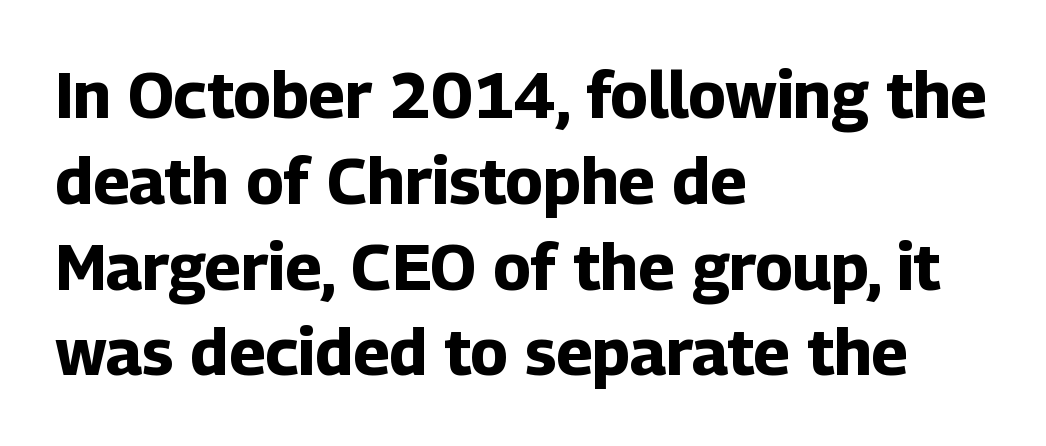
Nobody drew a line under any word here. Words appear dense and cohesive because spacing is normal. Regarding leading, the lines here are spaced in the standard way. The rag falls on the right side of this text block.
